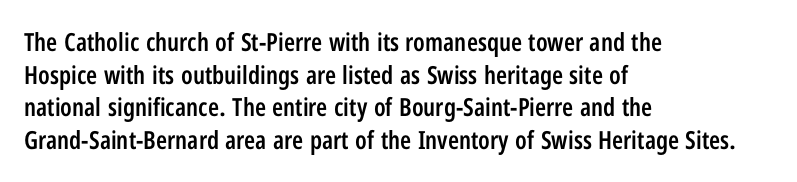
Short and long lines alike share a common starting point at left. Notice how the stems are strictly vertical — no italics here. Default kerning and tracking; the words read as compact shapes. Typesetter's note: demi weight, one step under bold.
